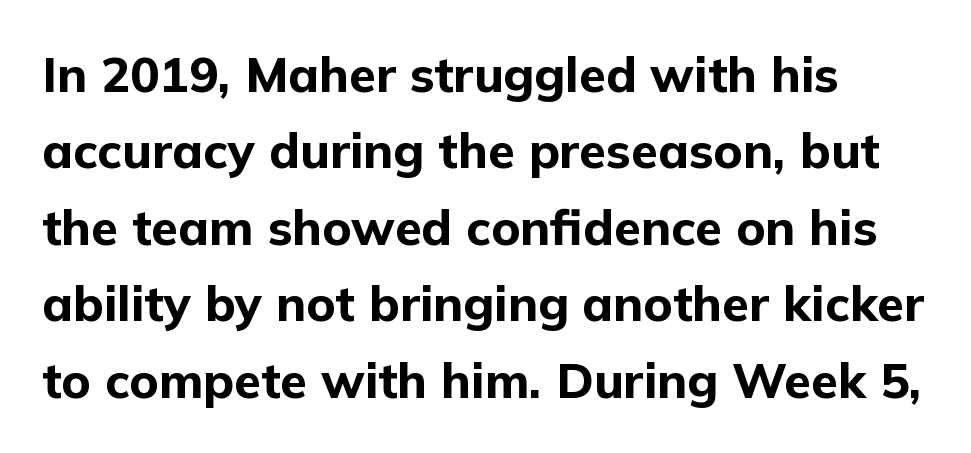
Only glyphs here, with clear space below each row. It's the straight-up-and-down kind of type. Whoever set this chose a conventional vertical rhythm. How are the letters spaced? Ordinarily, with no added tracking.
